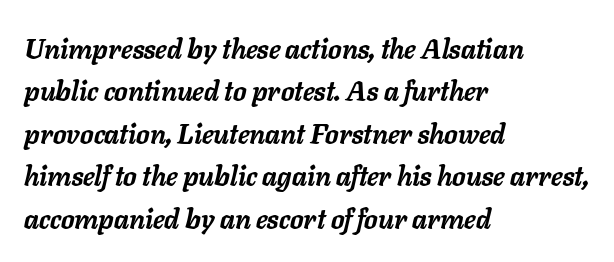
The letters are bold, with thick, heavy strokes. Would a proofreader flag this as italicized? Yes. A bare baseline throughout the passage. Is there much room between lines? A standard amount, neither cramped nor airy.
